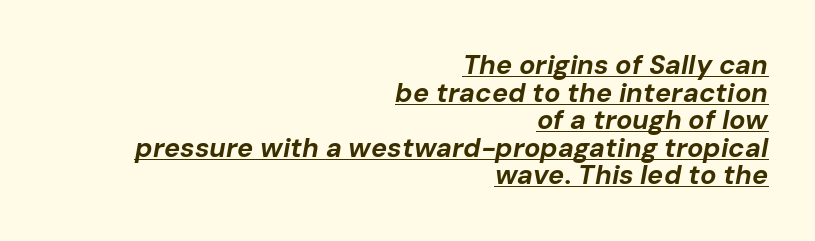
{"italic": "yes", "lean": "right", "slant_degrees": 10, "bold": "yes", "underline": "yes", "align": "right", "line_spacing": "tight", "line_spacing_ratio": 1.02, "letter_spacing": "normal", "letter_spacing_em": 0.0, "glyph_px": 27}
